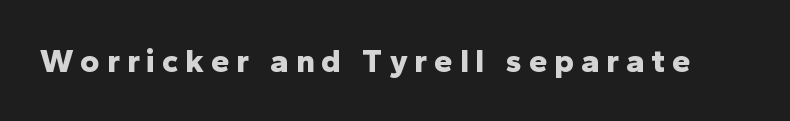
{"serif": "no", "italic": "no", "bold": "yes", "weight": "bold", "width": "normal", "stroke_contrast": "low", "x_height": "medium", "monospaced": "no", "underline": "no", "letter_spacing": "wide", "letter_spacing_em": 0.21, "glyph_px": 33}
